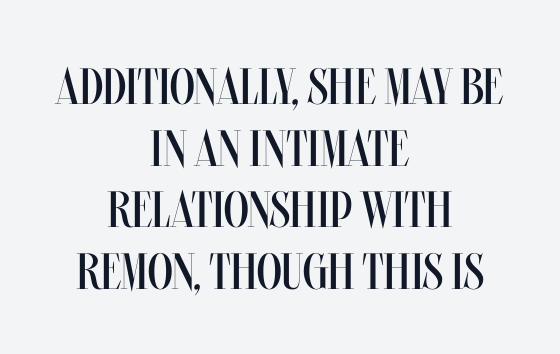
Q: Is the text bold? A: No.
Q: Is the text italic (slanted)? A: No, it is upright.
Q: Is the text underlined? A: No.
Q: How is the paragraph aligned? A: Centered.
Q: Is the spacing between letters normal or unusually wide? A: Normal.
Q: Width (condensed, normal, or wide)? A: Condensed.
Q: Stroke contrast? A: Medium.
Q: x-height? A: Large.
Q: Monospaced? A: No.
